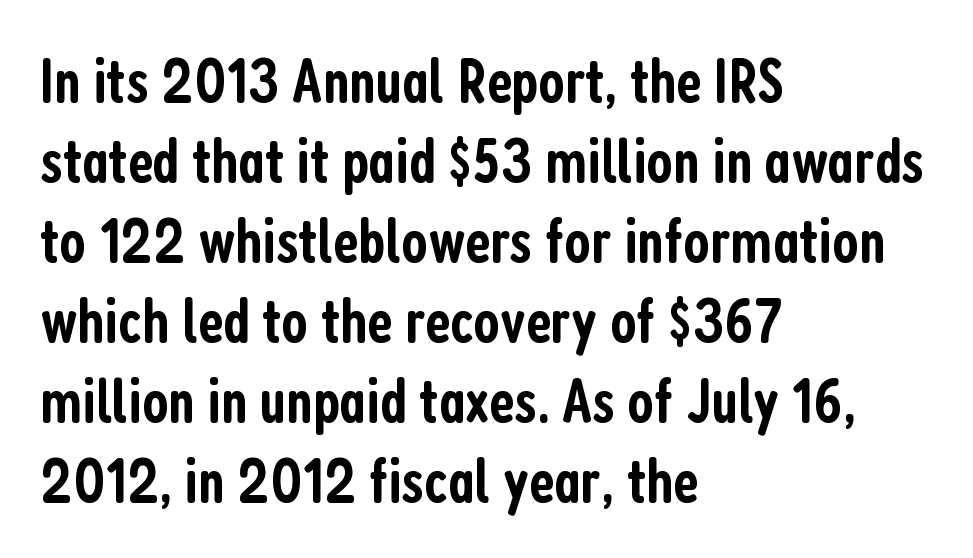
{"serif": "no", "italic": "no", "bold": "semi", "weight": "semibold", "width": "condensed", "stroke_contrast": "low", "x_height": "medium", "monospaced": "no", "underline": "no", "align": "left", "line_spacing": "normal", "line_spacing_ratio": 1.27, "letter_spacing": "normal", "letter_spacing_em": 0.0, "glyph_px": 63}
